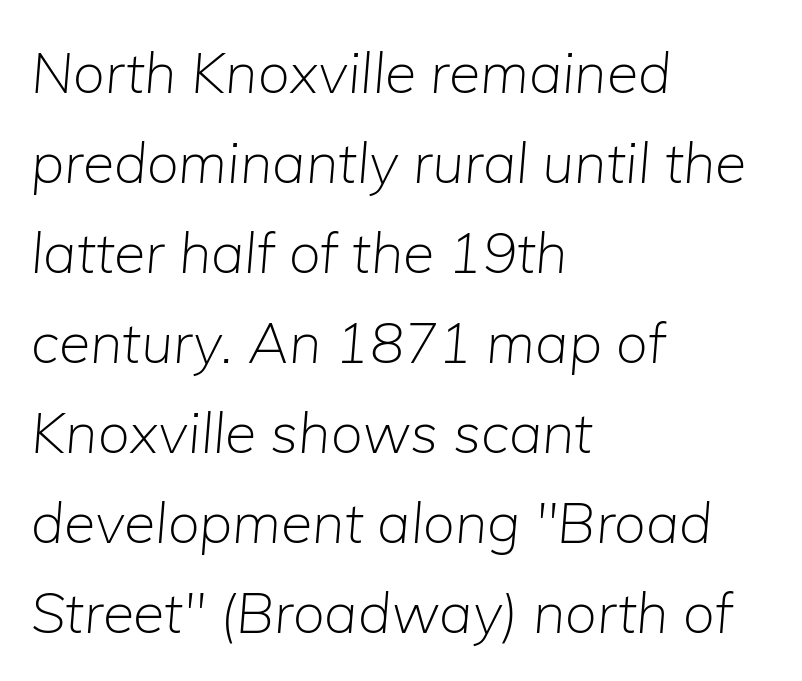
The image shows 57 px light type, italic (leaning right); set left-aligned, normal line spacing (1.58x), normal letter spacing, not underlined; low stroke contrast and a medium x-height.
